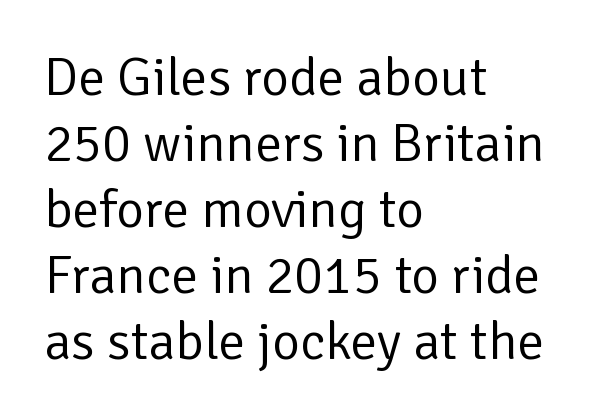
{"serif": "no", "italic": "no", "bold": "no", "weight": "regular", "width": "normal", "stroke_contrast": "low", "x_height": "medium", "monospaced": "no", "underline": "no", "align": "left", "line_spacing_ratio": 1.22, "letter_spacing": "normal", "letter_spacing_em": 0.0, "glyph_px": 54}
